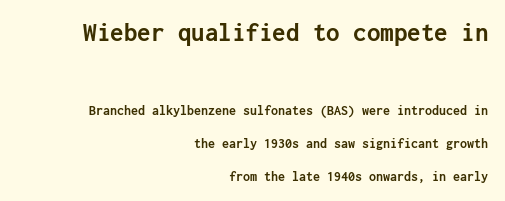
The image shows 27 px bold type, upright; set right-aligned, loose line spacing (2.35x), normal letter spacing, not underlined; the first (top) block is 1.93x larger.
